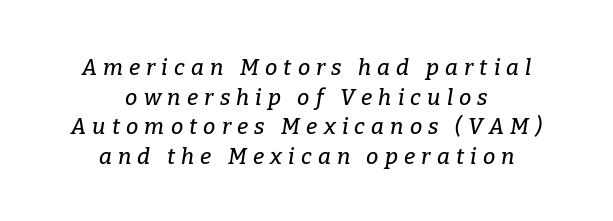
The image shows 22 px text type, italic (leaning right); set centered, normal line spacing (1.35x), unusually wide letter spacing (+0.28 em), not underlined.
